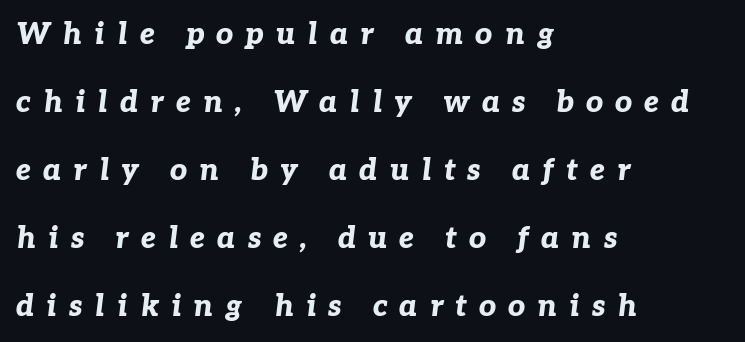
The rendering uses a bold face; every stroke is thick and dark. Looks like regular typesetting: each glyph gets only the width it needs. The rendering uses a large line-height, opening up the rows. Words float on clear page, feet unadorned.
